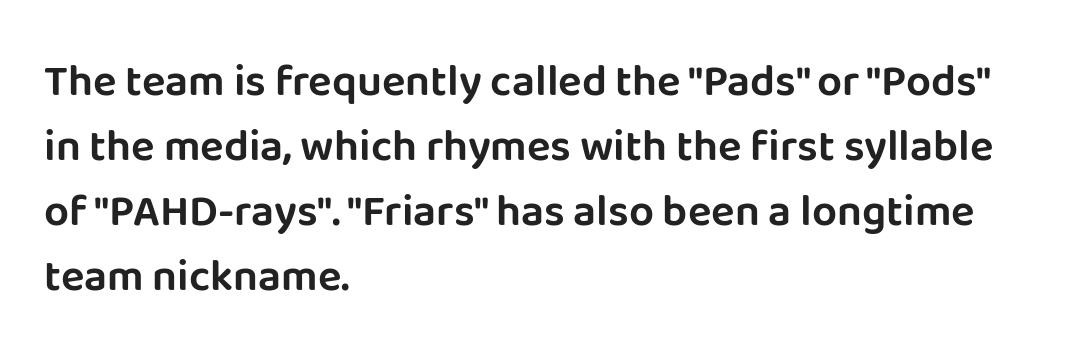
Q: Is the text italic (slanted)? A: No, it is upright.
Q: Is the typeface a serif or a sans-serif typeface? A: Sans-serif.
Q: Is the text underlined? A: No.
Q: How is the paragraph aligned? A: Left-aligned.
Q: Is the spacing between letters normal or unusually wide? A: Normal.
Q: Is the spacing between lines tight, normal or loose? A: Normal.
Q: Width (condensed, normal, or wide)? A: Normal.
Q: Stroke contrast? A: Low.
Q: x-height? A: Large.
Q: Monospaced? A: No.
